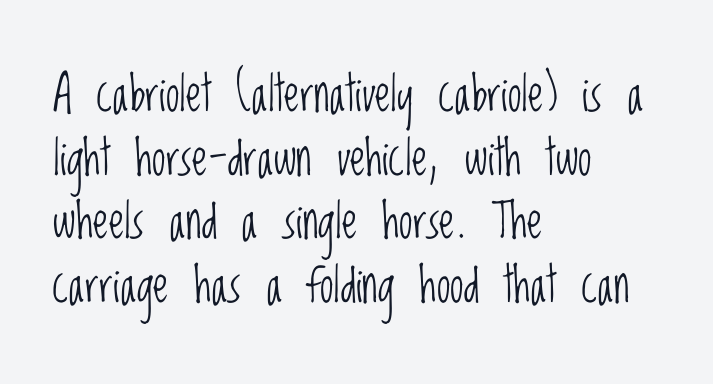
{"serif": "no", "italic": "no", "bold": "no", "weight": "light", "width": "condensed", "stroke_contrast": "low", "x_height": "large", "monospaced": "no", "underline": "no", "align": "left", "line_spacing": "normal", "line_spacing_ratio": 1.3, "letter_spacing": "normal", "letter_spacing_em": 0.0, "glyph_px": 49}
